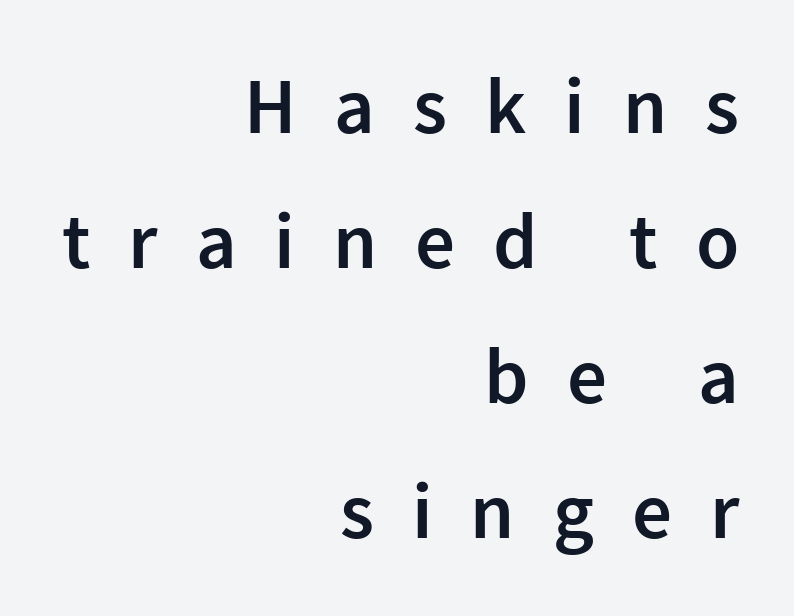
The image shows 79 px semibold sans-serif type, upright; set right-aligned, line spacing 1.71x, unusually wide letter spacing (+0.48 em), not underlined; low stroke contrast and a medium x-height.
